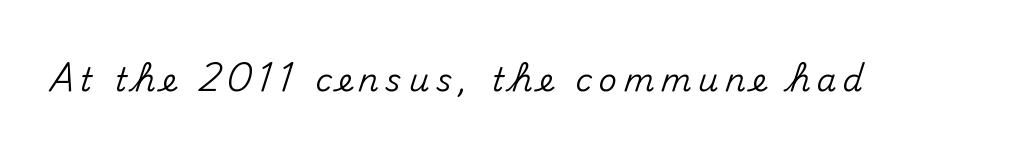
Loose tracking; the words dissolve into strings of separated letters. Think of a printed novel: that variable character pitch is what you see here. Check where the strokes stop: nothing finishes them off — pure sans.
